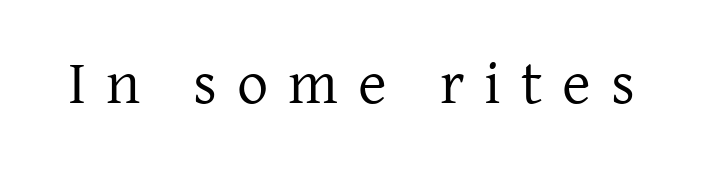
Does extra space separate the letters? Yes, quite a lot of it. You could not count columns in this text — the font is proportionally spaced. Posture: upright roman. Glance below the letters and you will spot only blank space. A quiet, ordinary-to-light weight characterises the typeface.
